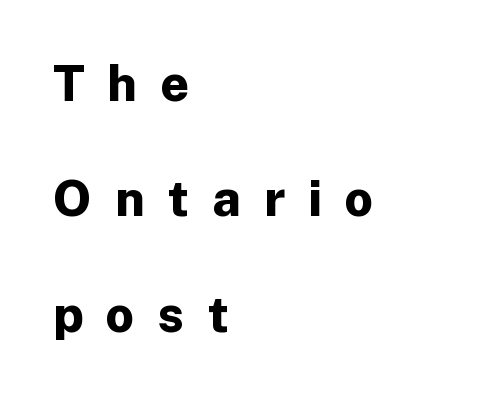
Font category for this specimen: sans-serif. The lines are quadded left. The strokes are fattened all the way to bold. These lines have a slow, spaced-out rhythm from letter to letter.
